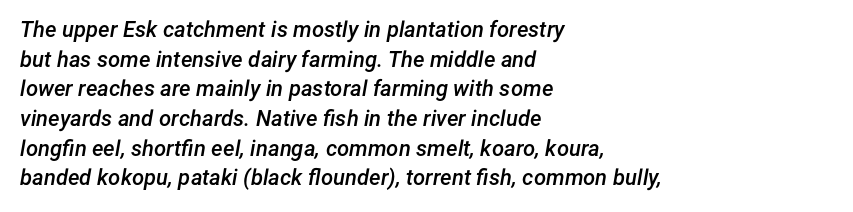
{"italic": "yes", "lean": "right", "slant_degrees": 12, "bold": "semi", "underline": "no", "align": "left", "line_spacing": "normal", "line_spacing_ratio": 1.35, "letter_spacing": "normal", "letter_spacing_em": 0.0, "glyph_px": 22}
